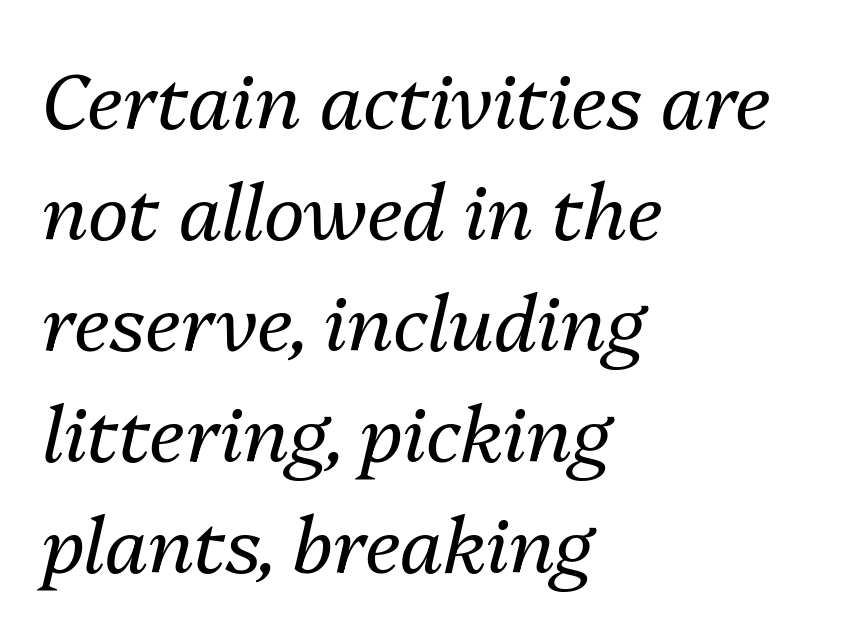
The image shows 77 px regular-weight type, italic (leaning right); set left-aligned, normal line spacing (1.44x), normal letter spacing, not underlined; medium stroke contrast and a medium x-height.
